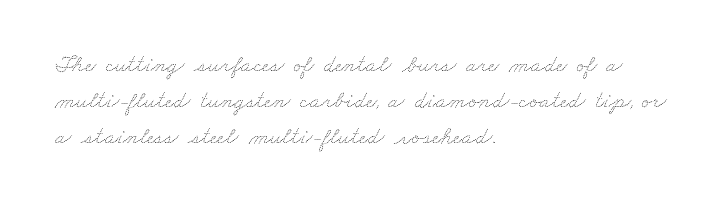
{"bold": "no", "underline": "no", "align": "left", "line_spacing": "normal", "line_spacing_ratio": 1.5, "letter_spacing": "normal", "letter_spacing_em": 0.0, "glyph_px": 24}
